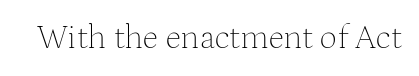
{"serif": "yes", "italic": "no", "bold": "no", "weight": "thin", "width": "normal", "stroke_contrast": "medium", "x_height": "medium", "monospaced": "no", "underline": "no", "letter_spacing": "normal", "letter_spacing_em": 0.0, "glyph_px": 34}
